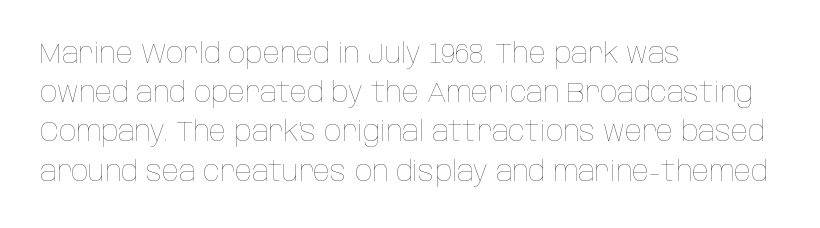
Q: Is the text bold? A: No.
Q: Is the text italic (slanted)? A: No, it is upright.
Q: Is the text underlined? A: No.
Q: How is the paragraph aligned? A: Left-aligned.
Q: Is the spacing between letters normal or unusually wide? A: Normal.
Q: Is the spacing between lines tight, normal or loose? A: Normal.
Q: Width (condensed, normal, or wide)? A: Condensed.
Q: Stroke contrast? A: Low.
Q: x-height? A: Large.
Q: Monospaced? A: No.
